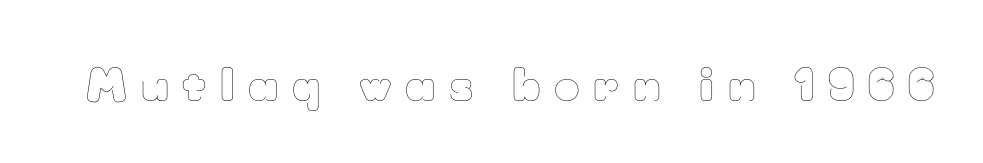
The image shows 44 px thin type, upright; set unusually wide letter spacing (+0.31 em), not underlined; low stroke contrast and a small x-height.
